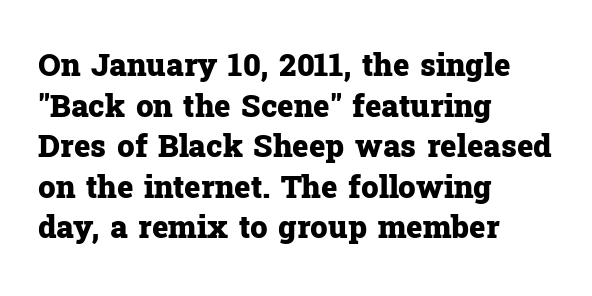
{"serif": "yes", "italic": "no", "bold": "yes", "weight": "heavy", "width": "normal", "stroke_contrast": "low", "x_height": "medium", "monospaced": "no", "underline": "no", "align": "left", "line_spacing": "normal", "line_spacing_ratio": 1.31, "letter_spacing": "normal", "letter_spacing_em": 0.0, "glyph_px": 31}
